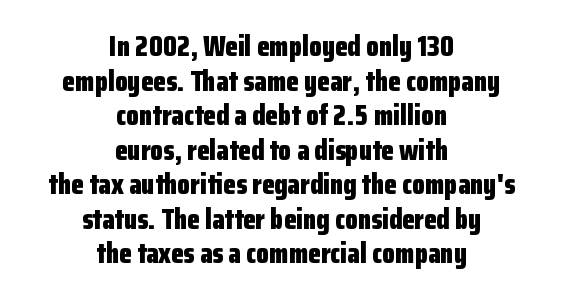
{"serif": "no", "italic": "no", "bold": "yes", "weight": "bold", "width": "condensed", "stroke_contrast": "low", "x_height": "medium", "monospaced": "no", "underline": "no", "align": "center", "line_spacing_ratio": 1.19, "letter_spacing": "normal", "letter_spacing_em": 0.0, "glyph_px": 29}
